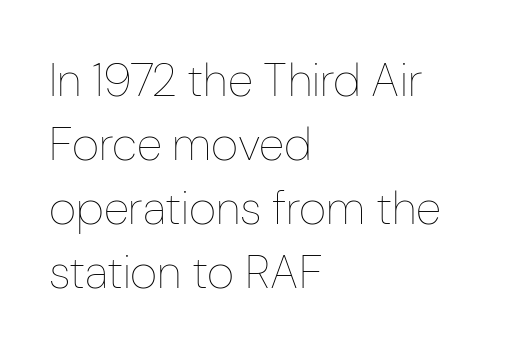
The paragraph shown leans on its left margin. Bare-footed words on every line. The type sits square on the baseline with zero lean. Characters follow at the spacing the type designer built in. Proportional: the letters do not fall into vertical columns. Each new line begins a customary step beneath the previous one.
